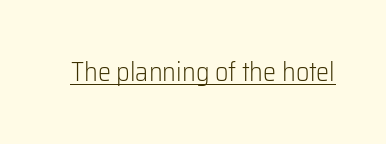
The image shows 26 px text type, upright; set normal letter spacing, underlined.
